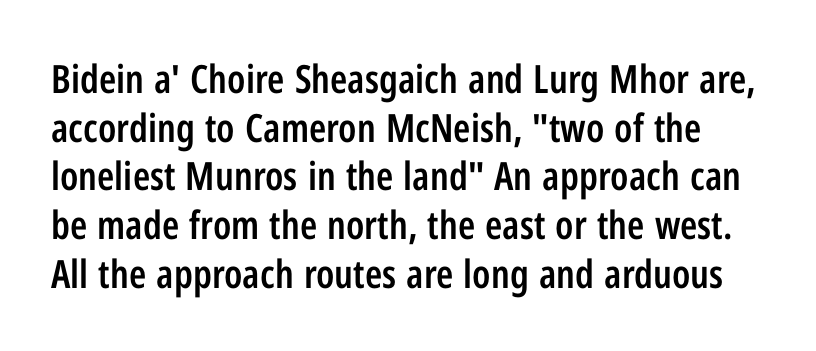
Q: Is the text bold? A: Semi-bold.
Q: Is the text italic (slanted)? A: No, it is upright.
Q: Is the typeface a serif or a sans-serif typeface? A: Sans-serif.
Q: Is the text underlined? A: No.
Q: Is the spacing between letters normal or unusually wide? A: Normal.
Q: Is the spacing between lines tight, normal or loose? A: Normal.
Q: Width (condensed, normal, or wide)? A: Condensed.
Q: Stroke contrast? A: Low.
Q: x-height? A: Medium.
Q: Monospaced? A: No.
